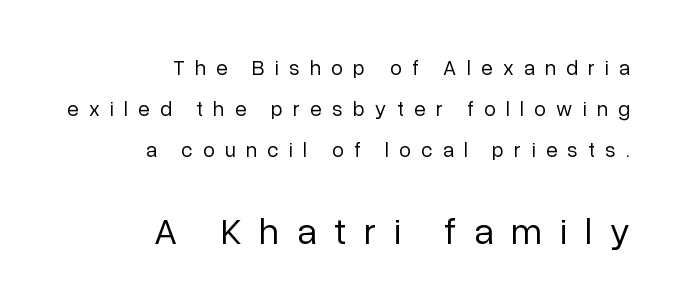
{"serif": "no", "italic": "no", "bold": "no", "weight": "regular", "width": "normal", "stroke_contrast": "low", "x_height": "medium", "monospaced": "no", "underline": "no", "align": "right", "line_spacing": "loose", "line_spacing_ratio": 1.96, "letter_spacing": "wide", "letter_spacing_em": 0.49, "larger_block": "second", "size_ratio": 1.76, "glyph_px": 37}
